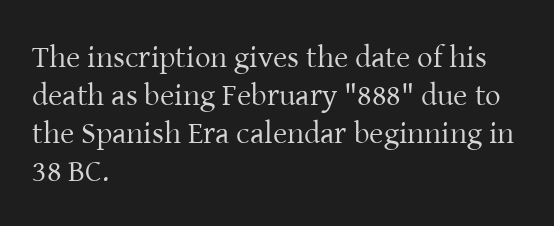
Heft: none added — not bold. The tracking reads as untouched default to a designer's eye. A bare baseline throughout the passage. This sample has the flowing, uneven cadence of proportional lettering.
